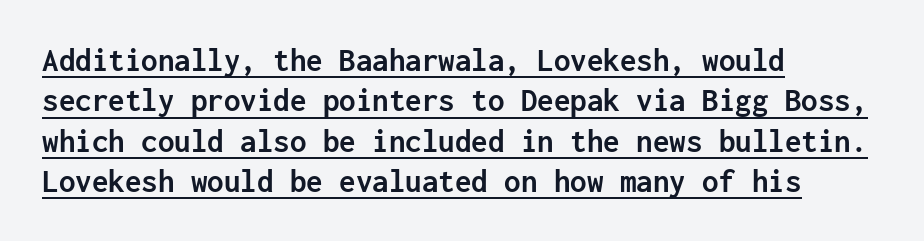
Q: Is the text bold? A: Yes.
Q: Is the text italic (slanted)? A: No, it is upright.
Q: Is the typeface a serif or a sans-serif typeface? A: Sans-serif.
Q: Is the text underlined? A: Yes.
Q: How is the paragraph aligned? A: Left-aligned.
Q: Is the spacing between letters normal or unusually wide? A: Normal.
Q: Width (condensed, normal, or wide)? A: Normal.
Q: Stroke contrast? A: Low.
Q: x-height? A: Medium.
Q: Monospaced? A: Yes.
